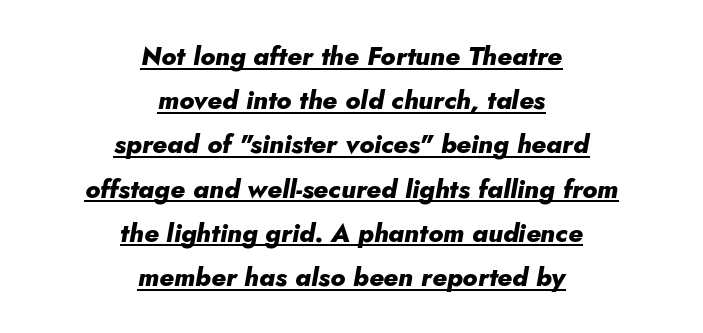
The image shows 26 px bold type, italic (leaning right); set centered, normal line spacing (1.7x), normal letter spacing, underlined.
